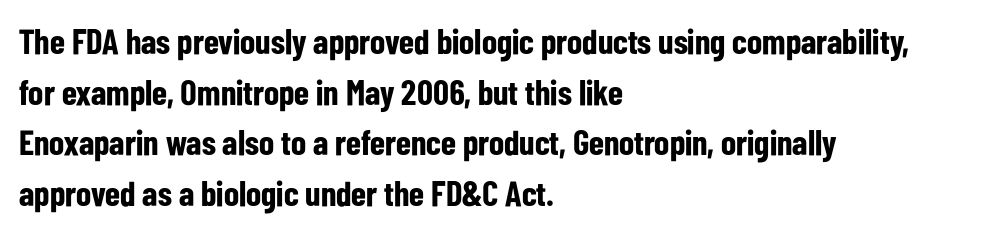
{"serif": "no", "italic": "no", "bold": "yes", "weight": "bold", "width": "condensed", "stroke_contrast": "low", "x_height": "medium", "monospaced": "no", "underline": "no", "align": "left", "line_spacing": "normal", "line_spacing_ratio": 1.45, "letter_spacing": "normal", "letter_spacing_em": 0.0, "glyph_px": 35}
